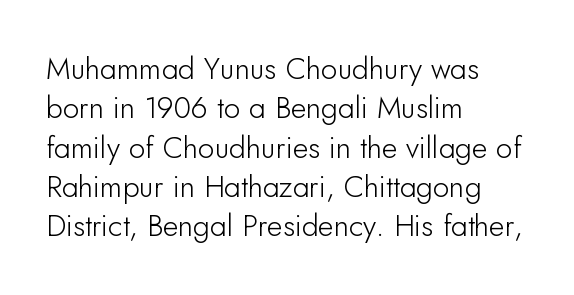
{"serif": "no", "italic": "no", "width": "normal", "stroke_contrast": "low", "x_height": "small", "monospaced": "no", "underline": "no", "align": "left", "line_spacing": "normal", "line_spacing_ratio": 1.31, "letter_spacing": "normal", "letter_spacing_em": 0.0, "glyph_px": 30}
